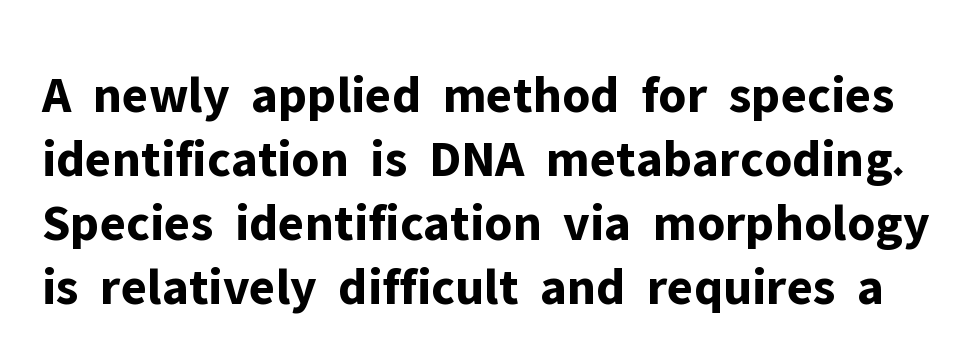
Q: Is the text bold? A: Yes.
Q: Is the text italic (slanted)? A: No, it is upright.
Q: Is the typeface a serif or a sans-serif typeface? A: Sans-serif.
Q: Is the text underlined? A: No.
Q: Is the spacing between letters normal or unusually wide? A: Normal.
Q: Width (condensed, normal, or wide)? A: Normal.
Q: Stroke contrast? A: Low.
Q: x-height? A: Medium.
Q: Monospaced? A: No.
